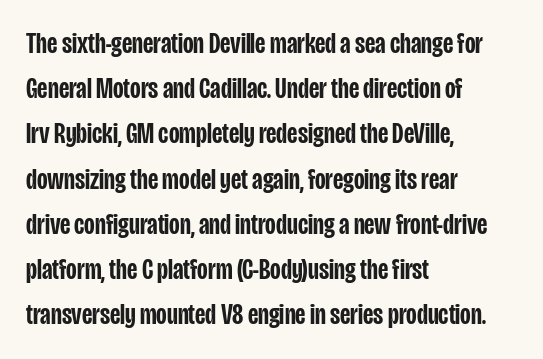
Varying glyph widths throughout — classic text-font behaviour. Horizontally, the lines are justified to the leading edge only. Regarding serifs, this sample does without them. Regular leading.
